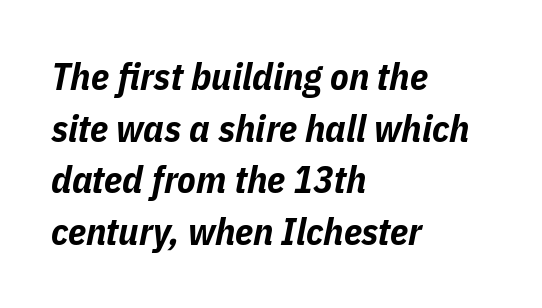
{"italic": "yes", "lean": "right", "slant_degrees": 11, "bold": "yes", "weight": "bold", "width": "condensed", "stroke_contrast": "low", "x_height": "medium", "monospaced": "no", "underline": "no", "align": "left", "line_spacing": "normal", "line_spacing_ratio": 1.36, "letter_spacing": "normal", "letter_spacing_em": 0.0, "glyph_px": 38}
